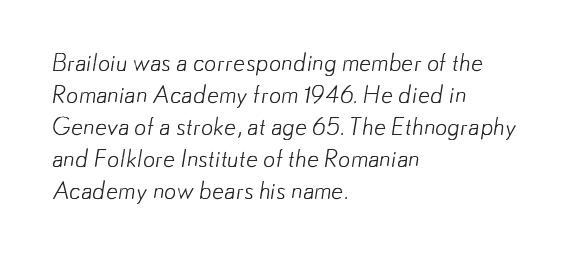
The image shows 24 px text type; set left-aligned, normal line spacing (1.33x), normal letter spacing, not underlined.
